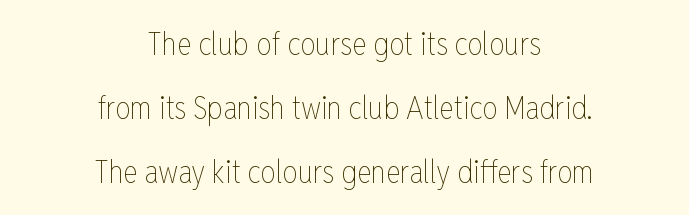
The image shows 31 px thin, condensed type, upright; set centered, loose line spacing (2.06x), normal letter spacing, not underlined; low stroke contrast and a medium x-height.
